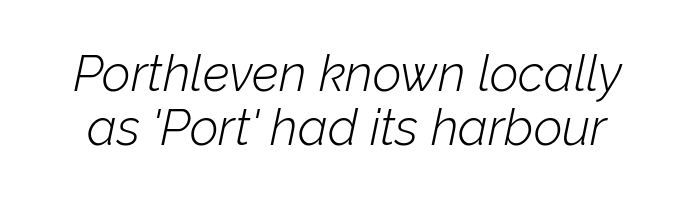
The image shows 50 px light type, italic (leaning right); set tight line spacing (1.08x), normal letter spacing, not underlined; low stroke contrast and a medium x-height.
